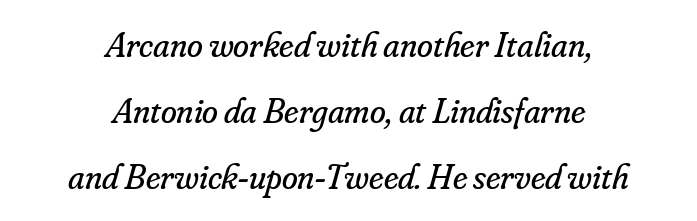
Q: Is the text bold? A: No.
Q: Is the text italic (slanted)? A: Yes, it leans right by about 16 degrees.
Q: Is the typeface a serif or a sans-serif typeface? A: Serif.
Q: Is the text underlined? A: No.
Q: How is the paragraph aligned? A: Centered.
Q: Is the spacing between letters normal or unusually wide? A: Normal.
Q: Width (condensed, normal, or wide)? A: Normal.
Q: Stroke contrast? A: Low.
Q: x-height? A: Small.
Q: Monospaced? A: No.
